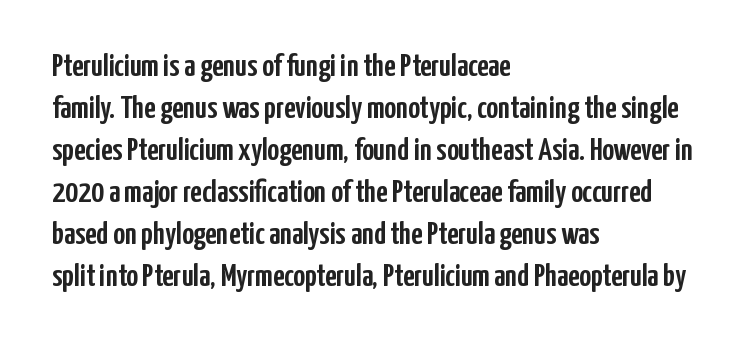
The image shows 32 px condensed sans-serif type, upright; set left-aligned, normal line spacing (1.31x), normal letter spacing, not underlined; low stroke contrast and a medium x-height.
